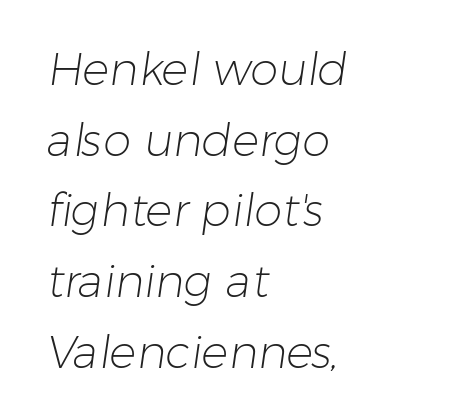
Serifs: no, the terminals of the letterforms are clean. The tracking reads as untouched default to a designer's eye. Each letter keeps its own natural width here, so spacing adapts to shape. A quiet, ordinary-to-light weight characterises the typeface.
